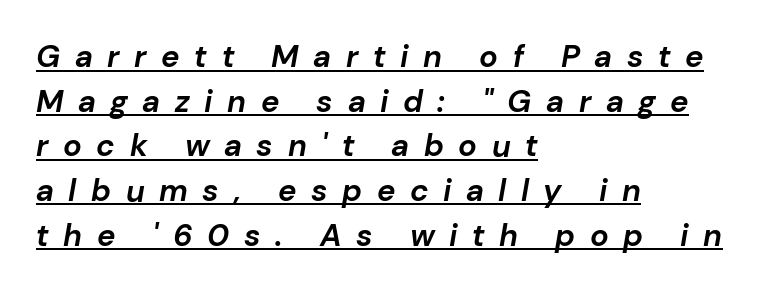
Q: Is the text bold? A: Yes.
Q: Is the text italic (slanted)? A: Yes, it leans right by about 10 degrees.
Q: Is the text underlined? A: Yes.
Q: How is the paragraph aligned? A: Left-aligned.
Q: Is the spacing between letters normal or unusually wide? A: Unusually wide.
Q: Is the spacing between lines tight, normal or loose? A: Normal.
Q: Width (condensed, normal, or wide)? A: Normal.
Q: Stroke contrast? A: Low.
Q: x-height? A: Medium.
Q: Monospaced? A: No.
